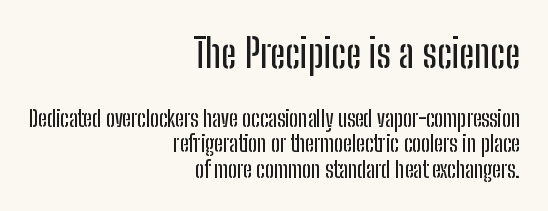
Q: Is the text italic (slanted)? A: No, it is upright.
Q: Is the typeface a serif or a sans-serif typeface? A: Sans-serif.
Q: Is the text underlined? A: No.
Q: How is the paragraph aligned? A: Right-aligned.
Q: Is the spacing between letters normal or unusually wide? A: Normal.
Q: Is the spacing between lines tight, normal or loose? A: Tight.
Q: Which block of text is set in a larger size, the first (top) or the second (bottom)? A: The first (top) one.
Q: Width (condensed, normal, or wide)? A: Condensed.
Q: Stroke contrast? A: Low.
Q: x-height? A: Medium.
Q: Monospaced? A: No.
